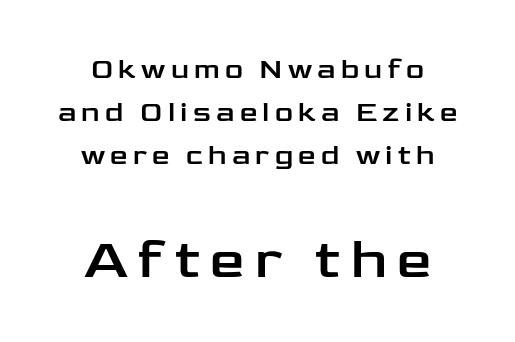
The image shows 55 px wide sans-serif type, upright; set centered, normal line spacing (1.53x), not underlined; the second (bottom) block is 1.96x larger; low stroke contrast and a medium x-height.
